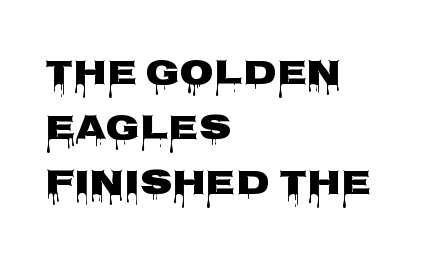
Q: Is the text italic (slanted)? A: No, it is upright.
Q: Is the typeface a serif or a sans-serif typeface? A: Sans-serif.
Q: Is the text underlined? A: No.
Q: How is the paragraph aligned? A: Left-aligned.
Q: Is the spacing between letters normal or unusually wide? A: Normal.
Q: Is the spacing between lines tight, normal or loose? A: Normal.
Q: Width (condensed, normal, or wide)? A: Wide.
Q: Stroke contrast? A: Low.
Q: x-height? A: Large.
Q: Monospaced? A: No.
